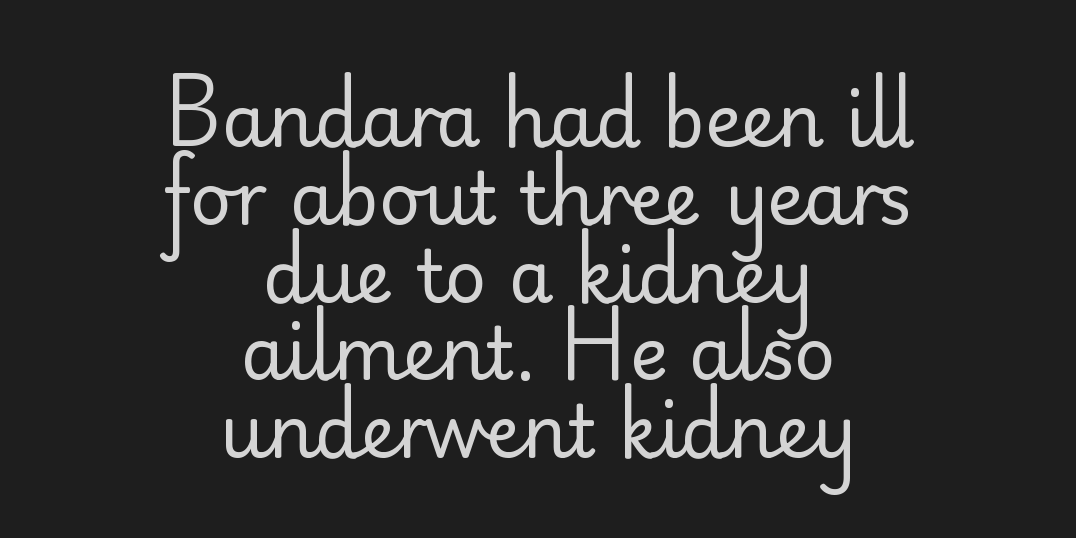
Which margin do the lines hug? Neither — every line sits in the middle. In terms of letterform style, serifs are entirely absent. Proportional: the letters do not fall into vertical columns. These glyphs show unthickened strokes, regular width or finer. Tall strokes in this sample are plumb rather than angled. Horizontal bands of white between lines are thin slivers.
